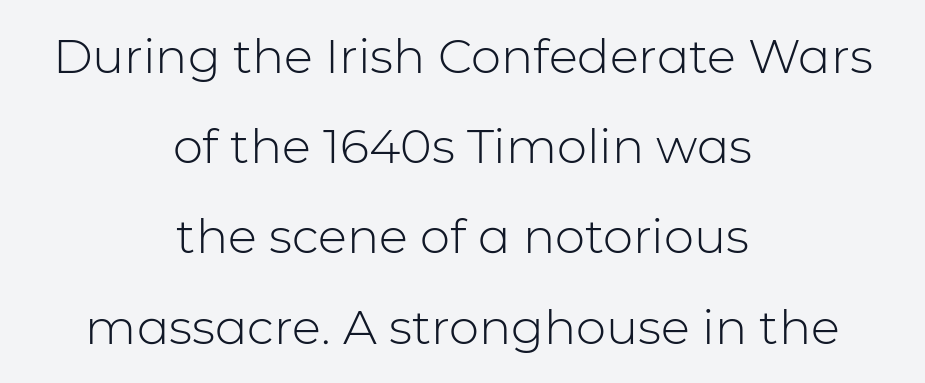
The image shows 48 px light sans-serif type, upright; set centered, line spacing 1.88x, normal letter spacing, not underlined; low stroke contrast and a medium x-height.
